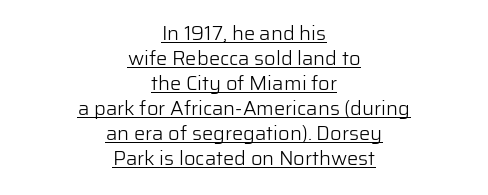
A normal amount of white space separates one row of letters from the next. Check the space under the baseline: a stroke is drawn there. Does the copy run flush right? No — it is centered line by line. The gaps between neighbouring characters are ordinary and unremarkable.
